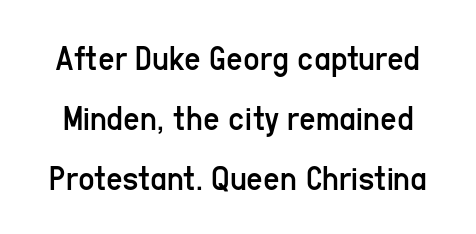
The image shows 36 px regular-weight, condensed sans-serif type, upright; set normal line spacing (1.66x), normal letter spacing, not underlined; low stroke contrast and a medium x-height.
